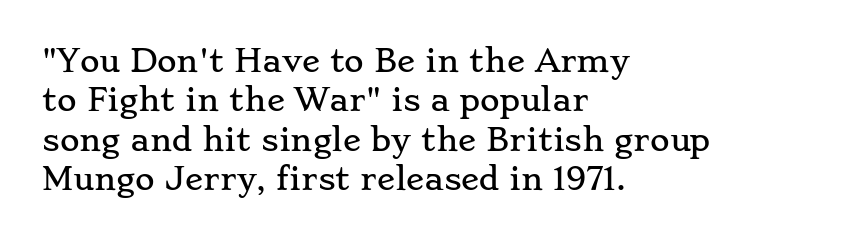
Q: Is the text italic (slanted)? A: No, it is upright.
Q: Is the typeface a serif or a sans-serif typeface? A: Serif.
Q: Is the text underlined? A: No.
Q: How is the paragraph aligned? A: Left-aligned.
Q: Is the spacing between letters normal or unusually wide? A: Normal.
Q: Is the spacing between lines tight, normal or loose? A: Normal.
Q: Width (condensed, normal, or wide)? A: Wide.
Q: Stroke contrast? A: Low.
Q: x-height? A: Small.
Q: Monospaced? A: No.
